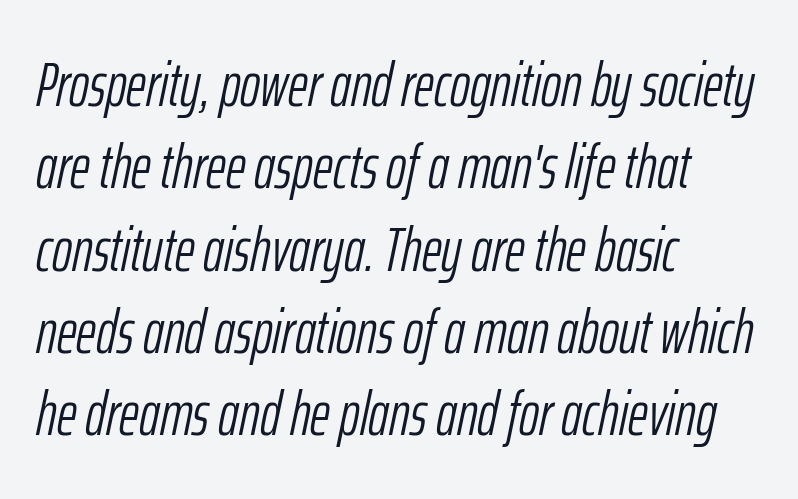
The letterforms sit at book weight or below. Would a proofreader flag this as italicized? Yes. Rule under the text: the space is simply empty. If you measured baseline to baseline, you'd find a middling distance.
